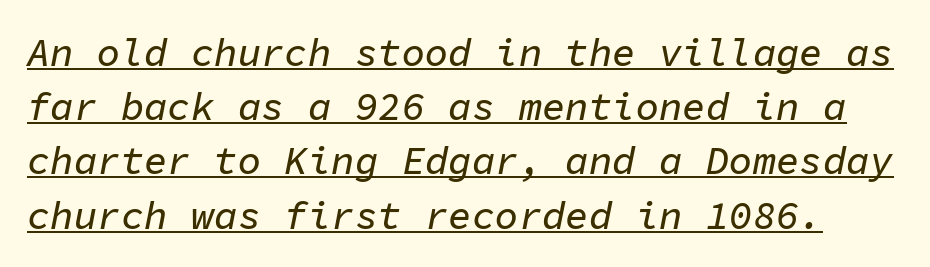
Q: Is the text italic (slanted)? A: Yes, it leans right by about 11 degrees.
Q: Is the text underlined? A: Yes.
Q: Is the spacing between letters normal or unusually wide? A: Normal.
Q: Is the spacing between lines tight, normal or loose? A: Normal.
Q: Width (condensed, normal, or wide)? A: Normal.
Q: Stroke contrast? A: Low.
Q: x-height? A: Medium.
Q: Monospaced? A: Yes.
